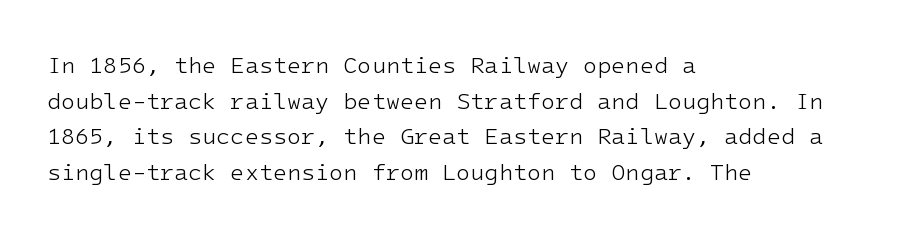
Q: Is the text bold? A: No.
Q: Is the text italic (slanted)? A: No, it is upright.
Q: Is the text underlined? A: No.
Q: How is the paragraph aligned? A: Left-aligned.
Q: Is the spacing between letters normal or unusually wide? A: Normal.
Q: Is the spacing between lines tight, normal or loose? A: Normal.
